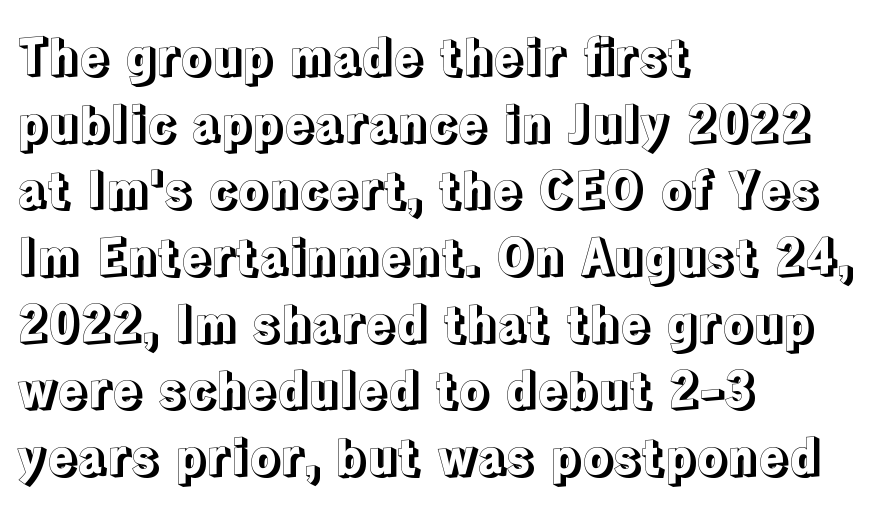
Q: Is the text italic (slanted)? A: No, it is upright.
Q: Is the text underlined? A: No.
Q: How is the paragraph aligned? A: Left-aligned.
Q: Is the spacing between letters normal or unusually wide? A: Normal.
Q: Is the spacing between lines tight, normal or loose? A: Normal.
Q: Width (condensed, normal, or wide)? A: Normal.
Q: x-height? A: Medium.
Q: Monospaced? A: No.
